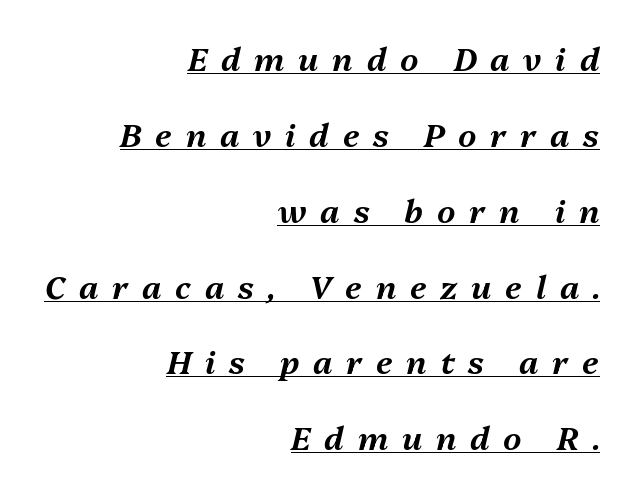
The image shows 32 px text type, italic (leaning right); set right-aligned, loose line spacing (2.37x), unusually wide letter spacing (+0.43 em), underlined; medium stroke contrast and a medium x-height.
